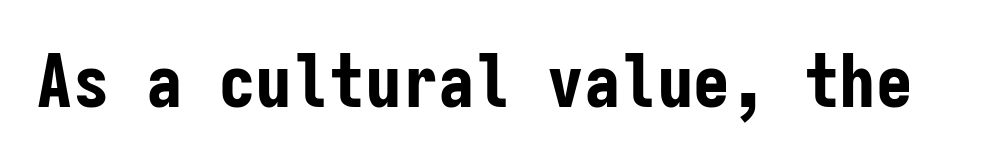
On the weight axis this lands at bold, roughly 700. The letters carry no serifs — their stems end cleanly without finishing strokes. The type is set solid horizontally, with unmodified tracking. The area under the type is left untouched. The typography opts for an upright posture over an oblique one. Note the uniform advance width — an 'i' takes as much space as an 'm'.
